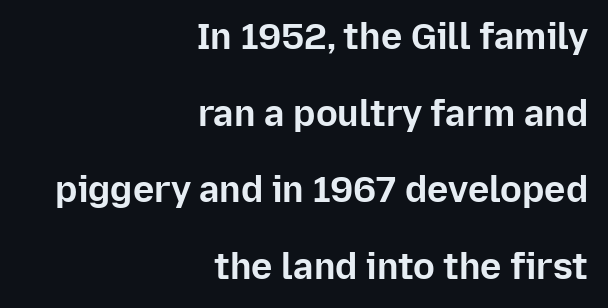
Students, note that the glyphs here touch the page at normal intervals. The text block is weighted toward the right margin, trailing off unevenly leftward. Regarding leading, the lines here are spaced well apart. The glyphs have the mass of a bold cut.
